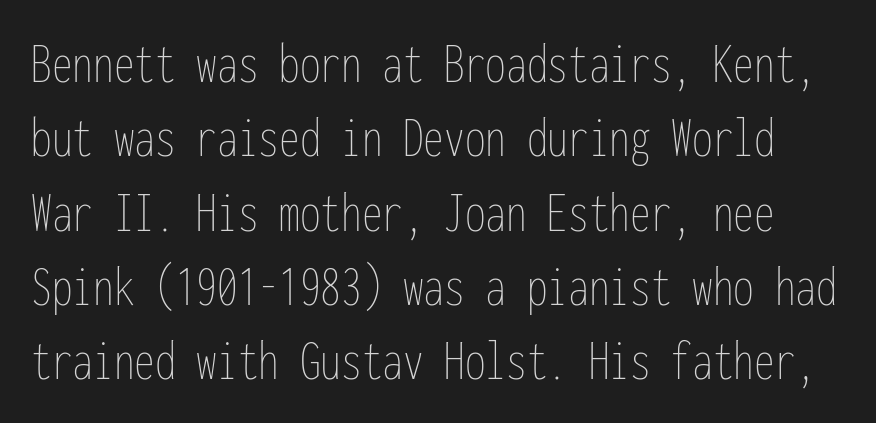
{"italic": "no", "bold": "no", "weight": "thin", "width": "condensed", "stroke_contrast": "low", "x_height": "medium", "monospaced": "yes", "underline": "no", "line_spacing": "normal", "line_spacing_ratio": 1.26, "letter_spacing": "normal", "letter_spacing_em": 0.0, "glyph_px": 59}
